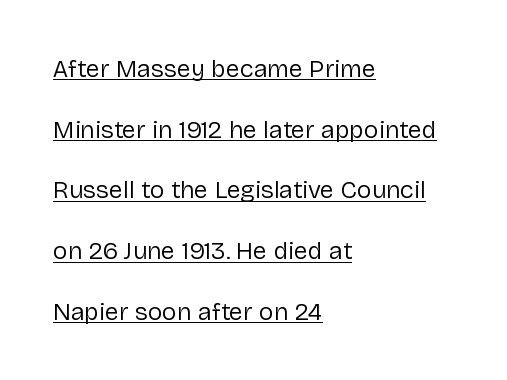
The image shows 25 px text type, upright; set left-aligned, loose line spacing (2.43x), normal letter spacing, underlined.
